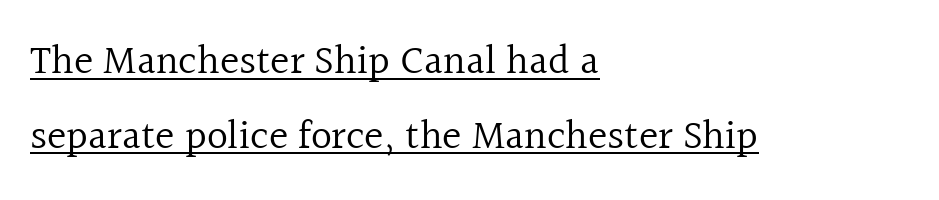
{"serif": "yes", "italic": "no", "bold": "no", "weight": "regular", "width": "normal", "x_height": "medium", "monospaced": "no", "underline": "yes", "align": "left", "line_spacing_ratio": 1.82, "letter_spacing": "normal", "letter_spacing_em": 0.0, "glyph_px": 41}
